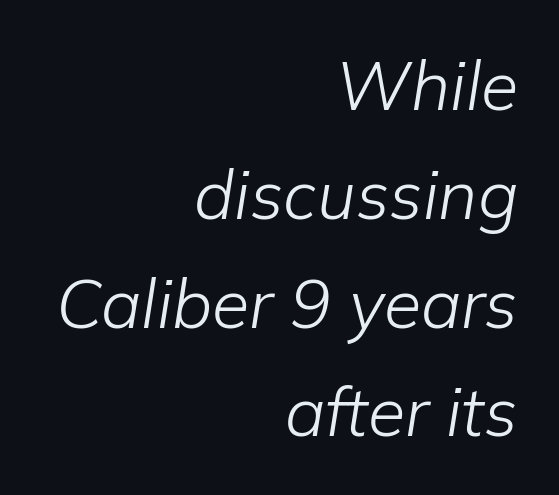
Honestly, the row spacing looks completely unremarkable. Alignment: flush right. Nothing unusual about the tracking: characters are spaced as the font intends. Descenders hang freely into open space.
